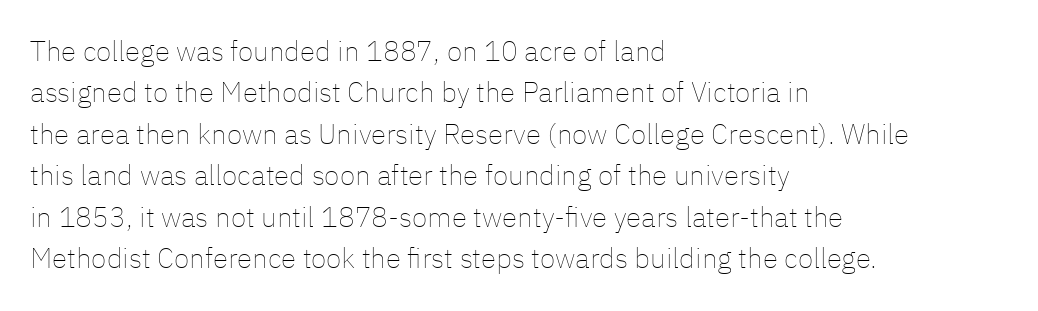
This is roman type, the default non-slanted kind. Where is the straight margin? On the left. The passage shown is typed in a proportional face where columns would drift. This sample uses plain, unmodified letter spacing. No chunkiness to these letters — they're not bold.
